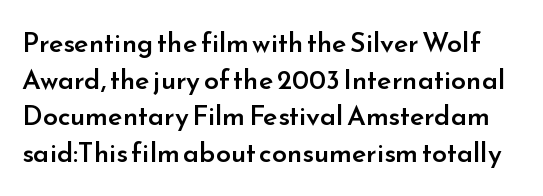
Q: Is the text bold? A: Semi-bold.
Q: Is the text italic (slanted)? A: No, it is upright.
Q: Is the text underlined? A: No.
Q: Is the spacing between letters normal or unusually wide? A: Normal.
Q: Is the spacing between lines tight, normal or loose? A: Normal.
